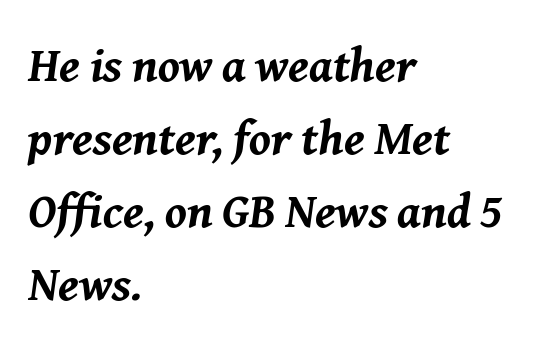
The image shows 48 px bold type, italic (leaning right); set left-aligned, normal line spacing (1.52x), normal letter spacing, not underlined; medium stroke contrast and a medium x-height.
